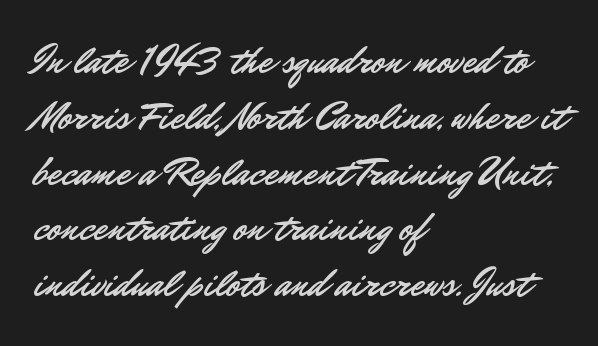
Q: Is the text italic (slanted)? A: Yes.
Q: Is the typeface a serif or a sans-serif typeface? A: Sans-serif.
Q: Is the text underlined? A: No.
Q: How is the paragraph aligned? A: Left-aligned.
Q: Is the spacing between letters normal or unusually wide? A: Normal.
Q: Is the spacing between lines tight, normal or loose? A: Normal.
Q: Width (condensed, normal, or wide)? A: Normal.
Q: Stroke contrast? A: Low.
Q: x-height? A: Small.
Q: Monospaced? A: No.
